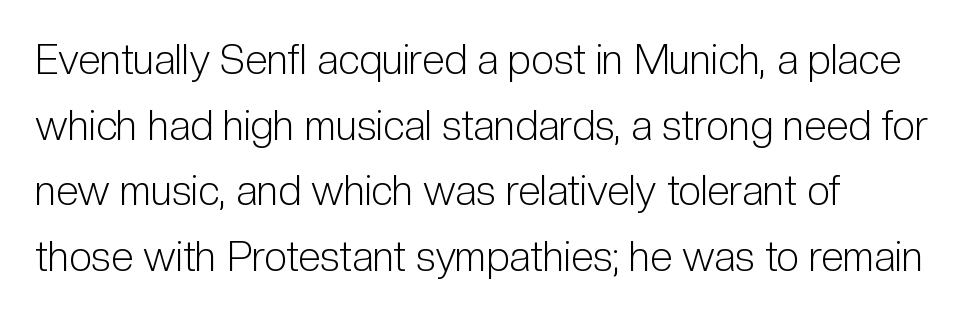
The image shows 41 px light, condensed sans-serif type, upright; set normal line spacing (1.6x), normal letter spacing, not underlined; low stroke contrast and a medium x-height.
